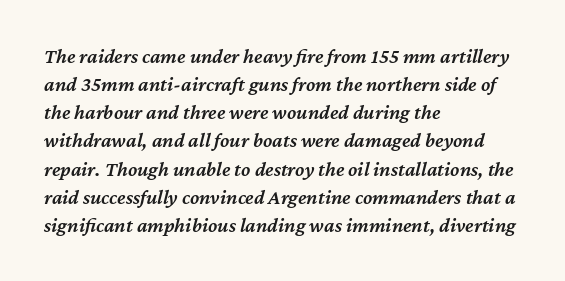
A fair bit of extra ink — the face is semibold, not bold. The setting favours the left margin, as ordinary paragraphs usually do. When letters slant like this, we call the style italic. Underline: absent. Does extra space separate the letters? No, they use regular spacing. One glance says typical: line gaps are just what's usual.
